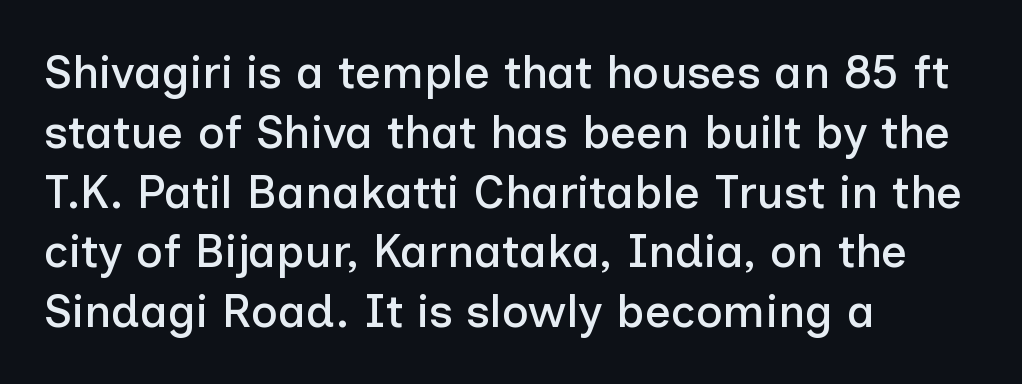
Q: Is the text italic (slanted)? A: No, it is upright.
Q: Is the typeface a serif or a sans-serif typeface? A: Sans-serif.
Q: Is the text underlined? A: No.
Q: How is the paragraph aligned? A: Left-aligned.
Q: Is the spacing between letters normal or unusually wide? A: Normal.
Q: Is the spacing between lines tight, normal or loose? A: Normal.
Q: Width (condensed, normal, or wide)? A: Normal.
Q: Stroke contrast? A: Low.
Q: x-height? A: Medium.
Q: Monospaced? A: No.
